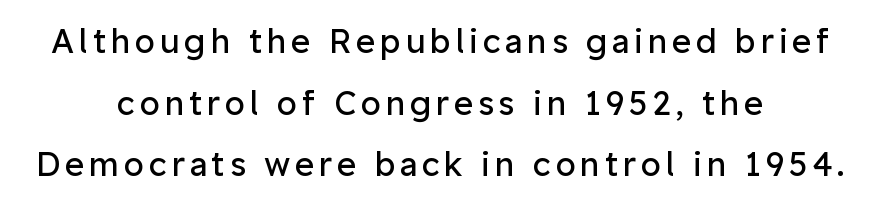
The strip under each line holds only bare page. Stroke thickness stays within the range of a standard reading face or lighter. Posture: straight, roman, zero tilt. The letters carry no serifs — their stems end cleanly without finishing strokes. The rendering uses natural spacing where letterforms have individual widths.
